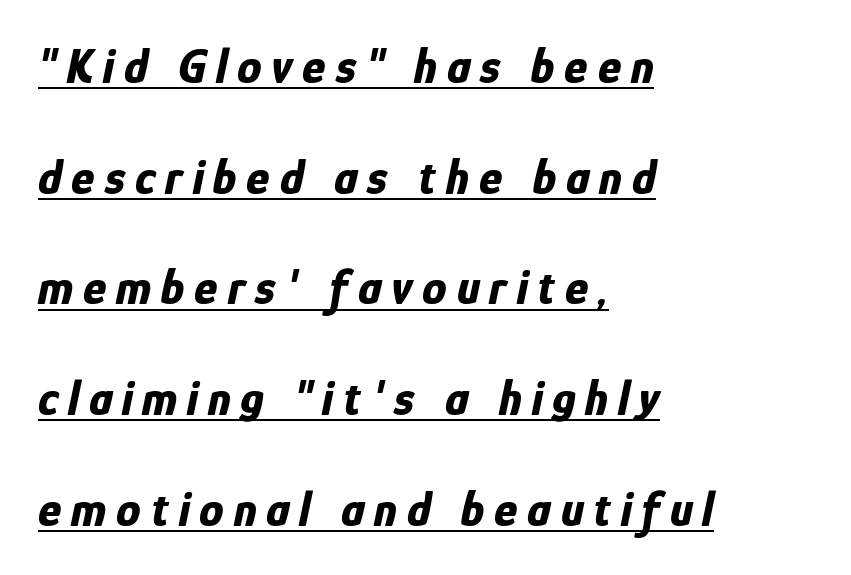
Q: Is the text bold? A: Yes.
Q: Is the text italic (slanted)? A: Yes, it leans right by about 12 degrees.
Q: Is the text underlined? A: Yes.
Q: How is the paragraph aligned? A: Left-aligned.
Q: Is the spacing between letters normal or unusually wide? A: Unusually wide.
Q: Is the spacing between lines tight, normal or loose? A: Loose.
Q: Width (condensed, normal, or wide)? A: Condensed.
Q: Stroke contrast? A: Low.
Q: x-height? A: Medium.
Q: Monospaced? A: No.
